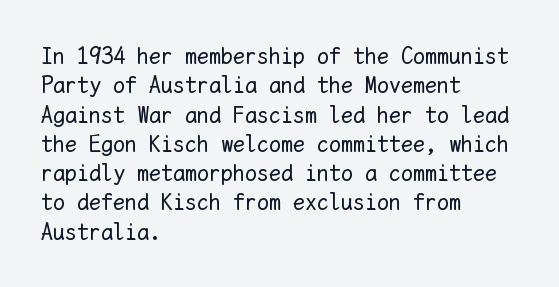
{"italic": "no", "bold": "no", "underline": "no", "align": "left", "line_spacing_ratio": 1.22, "letter_spacing": "normal", "letter_spacing_em": 0.0, "glyph_px": 24}
